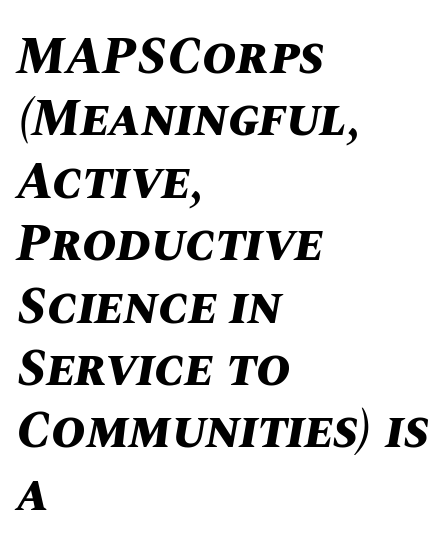
The passage shown has conventional tracking throughout. Underlining? Definitely not there. Posture: slanted. Summary of weight: heavy, a full bold. Every row of glyphs begins at an identical x-position on the left.
